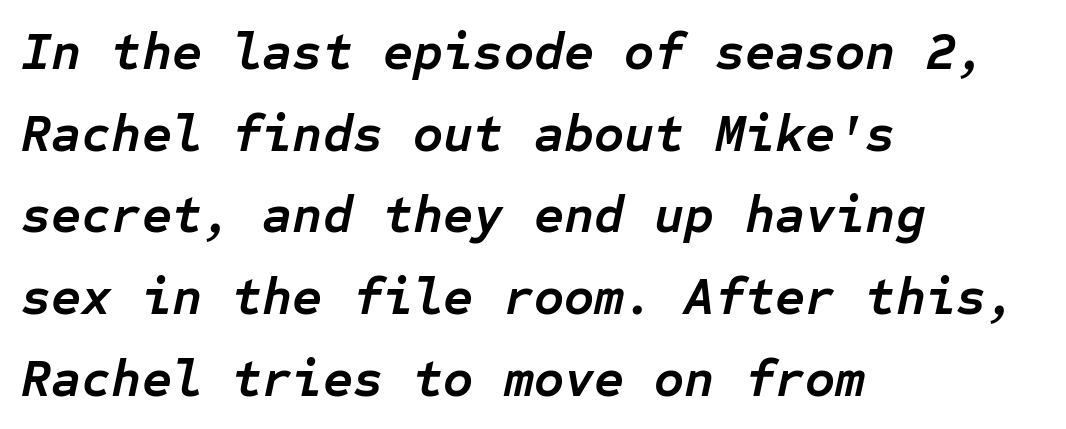
The image shows 52 px semibold type, italic (leaning right), monospaced; set left-aligned, normal line spacing (1.57x), normal letter spacing, not underlined; low stroke contrast and a medium x-height.
